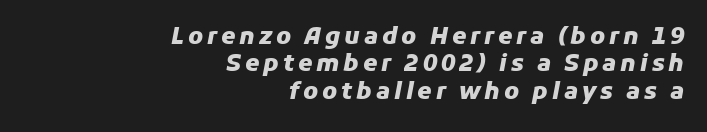
{"italic": "yes", "lean": "right", "slant_degrees": 11, "bold": "yes", "underline": "no", "align": "right", "line_spacing_ratio": 1.19, "glyph_px": 23}
